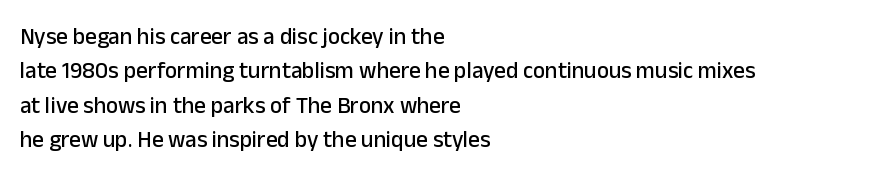
{"italic": "no", "underline": "no", "align": "left", "line_spacing": "normal", "line_spacing_ratio": 1.5, "letter_spacing": "normal", "letter_spacing_em": 0.0, "glyph_px": 23}
